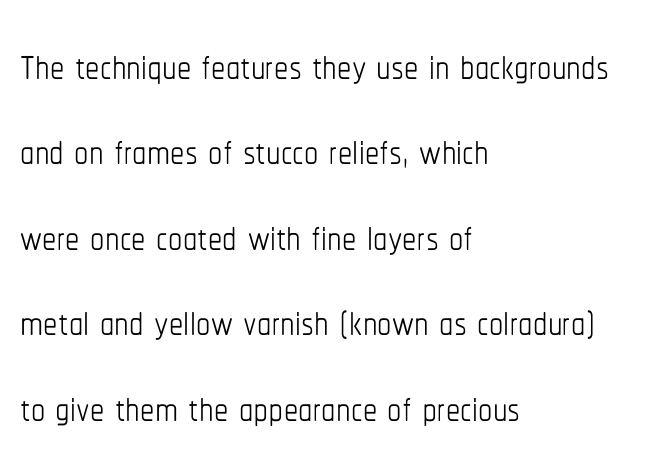
Here the glyphs are tracked normally, forming tight word shapes. The paragraph shown leans on its left margin. Vertically, the passage feels balanced, rows spaced as you'd expect. Weight: in the light-to-regular range. Words float on clear page, feet unadorned. Ascenders rise straight up at ninety degrees.
